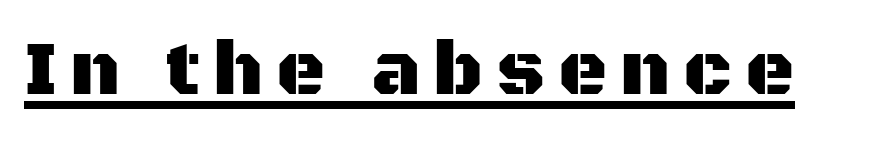
The image shows 76 px sans-serif type, upright; set underlined; medium stroke contrast and a large x-height.
